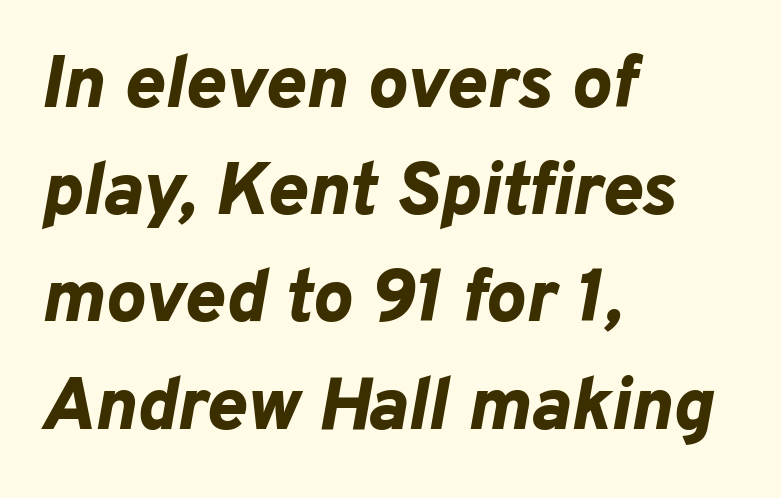
The image shows 75 px bold type, italic (leaning right); set left-aligned, normal line spacing (1.43x), normal letter spacing, not underlined; low stroke contrast and a medium x-height.
